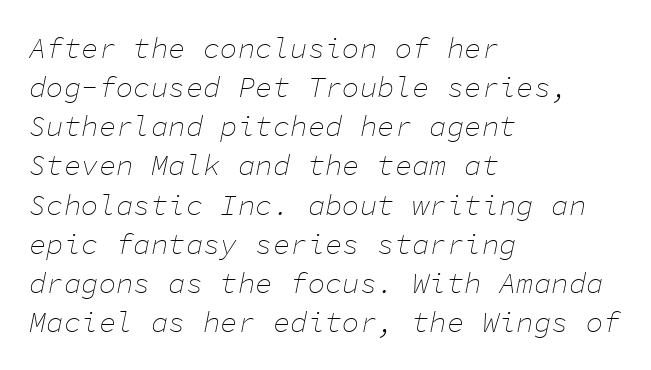
One-word summary of the alignment: left. Style check: oblique. Beneath every word, the page is bare. Summary of vertical rhythm: regular, with standard interline spacing. A typesetter would call this monospace, since all characters share one set width.
